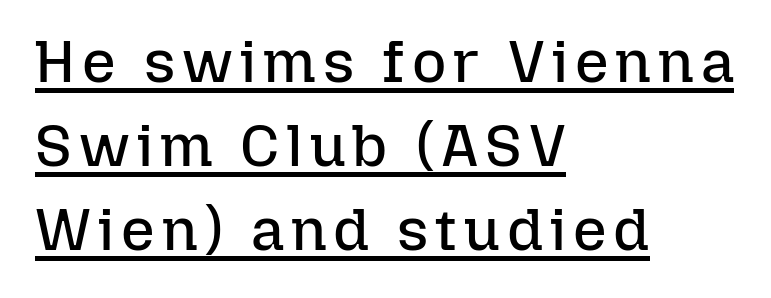
{"italic": "no", "bold": "no", "weight": "regular", "width": "normal", "stroke_contrast": "low", "x_height": "medium", "monospaced": "no", "underline": "yes", "align": "left", "line_spacing": "normal", "line_spacing_ratio": 1.42, "glyph_px": 59}
